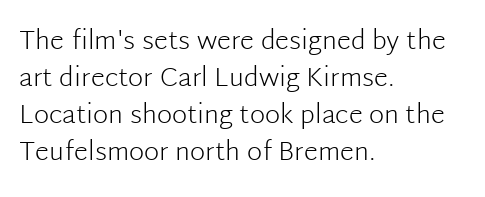
The image shows 26 px text type, upright; set left-aligned, normal line spacing (1.42x), normal letter spacing, not underlined.
